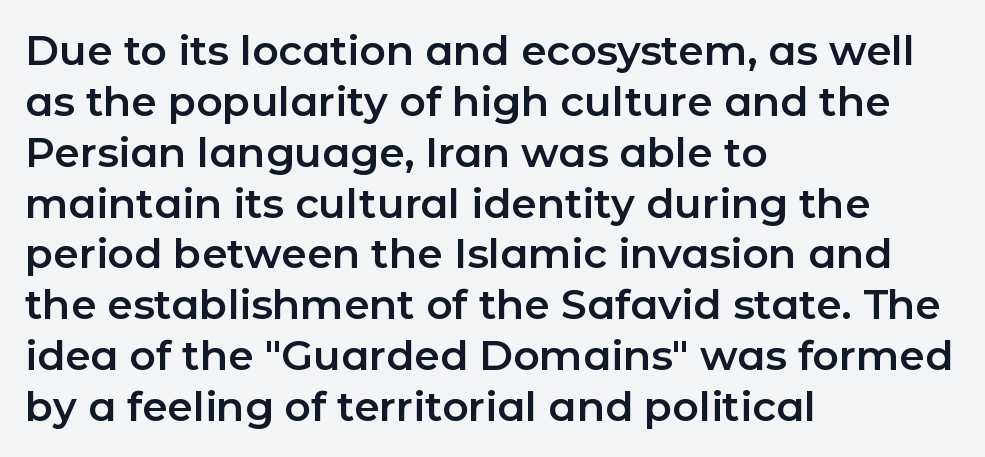
{"serif": "no", "italic": "no", "width": "normal", "stroke_contrast": "low", "x_height": "medium", "monospaced": "no", "underline": "no", "align": "left", "line_spacing_ratio": 1.24, "letter_spacing": "normal", "letter_spacing_em": 0.0, "glyph_px": 41}
